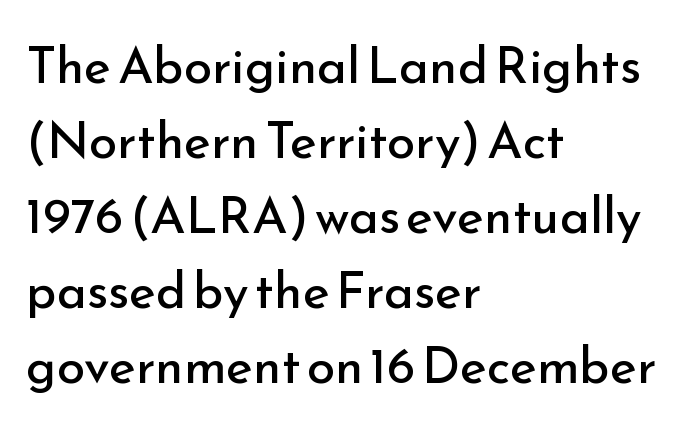
The image shows 51 px regular-weight sans-serif type, upright; set left-aligned, normal line spacing (1.47x), normal letter spacing, not underlined; low stroke contrast and a small x-height.
